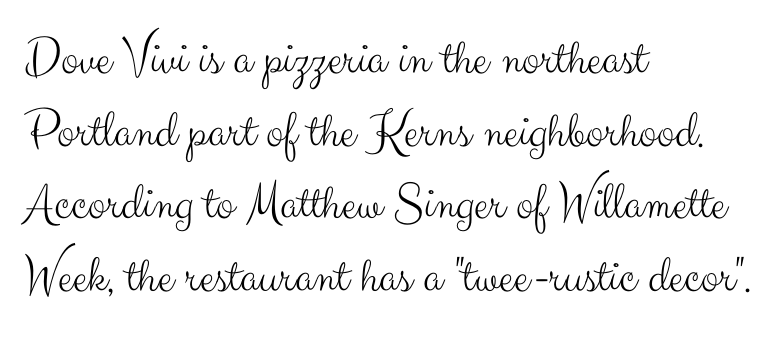
The image shows 53 px light sans-serif type; set left-aligned, normal line spacing (1.37x), normal letter spacing, not underlined; medium stroke contrast and a small x-height.
